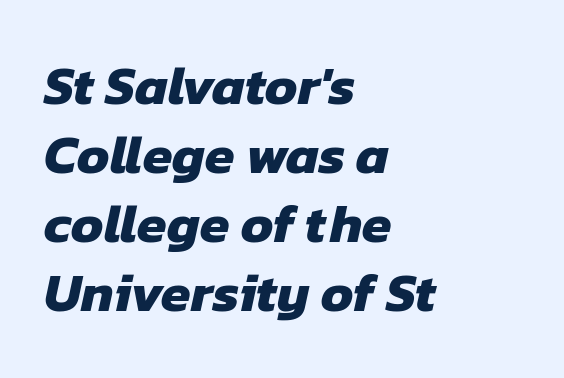
Q: Is the text bold? A: Yes.
Q: Is the typeface a serif or a sans-serif typeface? A: Sans-serif.
Q: Is the text underlined? A: No.
Q: How is the paragraph aligned? A: Left-aligned.
Q: Is the spacing between letters normal or unusually wide? A: Normal.
Q: Is the spacing between lines tight, normal or loose? A: Normal.
Q: Width (condensed, normal, or wide)? A: Normal.
Q: Stroke contrast? A: Low.
Q: x-height? A: Medium.
Q: Monospaced? A: No.
